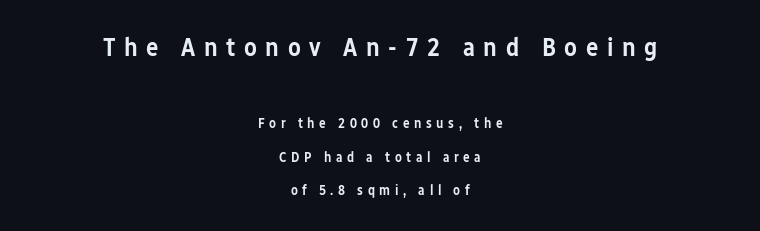
Typographic density is moderately raised because the face is semibold. Size contrast runs from large at the top to small at the bottom. The specimen omits any rule beneath the text block's lines. The face used here is rendered with a markedly widened letterfit. This is roman type, the default non-slanted kind.
